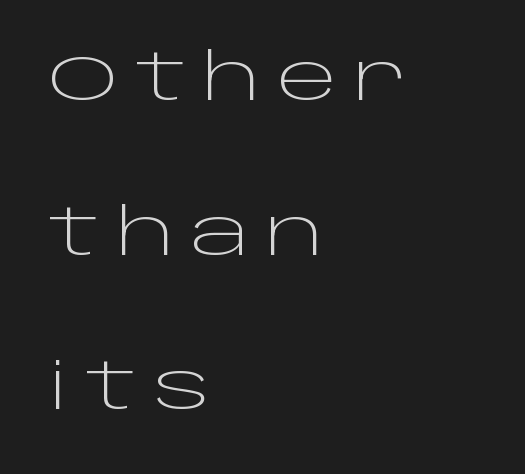
Q: Is the text bold? A: No.
Q: Is the text italic (slanted)? A: No, it is upright.
Q: Is the typeface a serif or a sans-serif typeface? A: Sans-serif.
Q: Is the text underlined? A: No.
Q: How is the paragraph aligned? A: Left-aligned.
Q: Is the spacing between letters normal or unusually wide? A: Unusually wide.
Q: Is the spacing between lines tight, normal or loose? A: Loose.
Q: Width (condensed, normal, or wide)? A: Wide.
Q: Stroke contrast? A: Low.
Q: x-height? A: Large.
Q: Monospaced? A: No.
